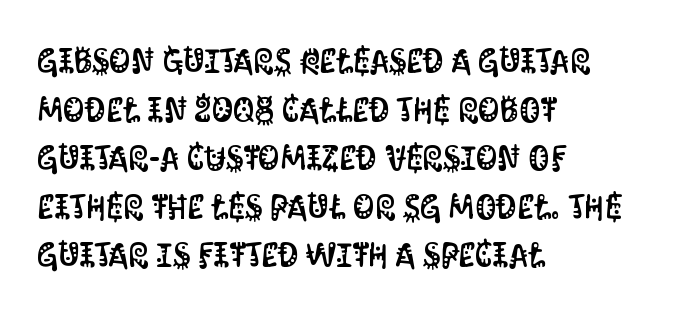
The image shows 34 px condensed sans-serif type, upright; set left-aligned, normal line spacing (1.43x), normal letter spacing, not underlined; medium stroke contrast and a large x-height.
